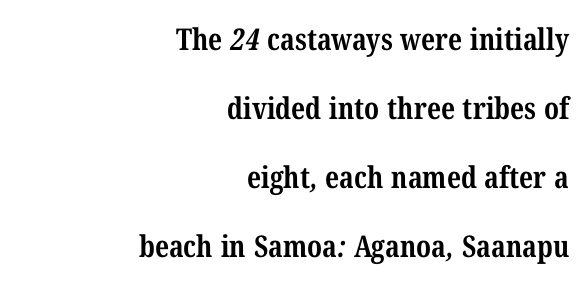
Letterform terminals end in serifs throughout the passage. The characters look thick and weighty, a clear bold. Each letter keeps its own natural width here, so spacing adapts to shape. The designer dialed line spacing up above the default.
